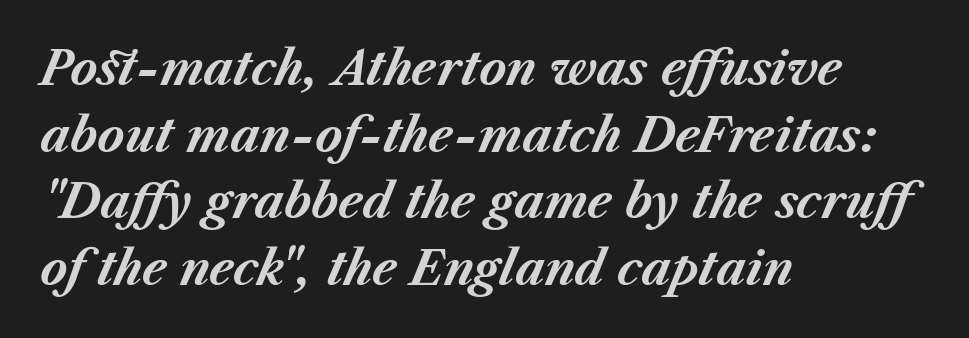
The image shows 46 px bold type, italic (leaning right); set left-aligned, normal line spacing (1.45x), normal letter spacing, not underlined; medium stroke contrast and a medium x-height.
